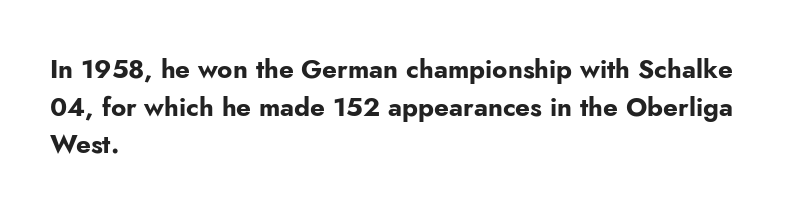
The image shows 26 px bold type, upright; set left-aligned, normal line spacing (1.45x), normal letter spacing, not underlined.
